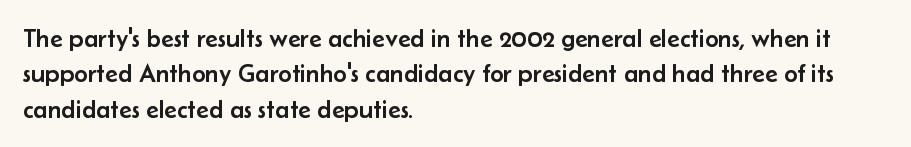
{"italic": "no", "underline": "no", "align": "left", "line_spacing": "normal", "line_spacing_ratio": 1.36, "letter_spacing": "normal", "letter_spacing_em": 0.0, "glyph_px": 26}
